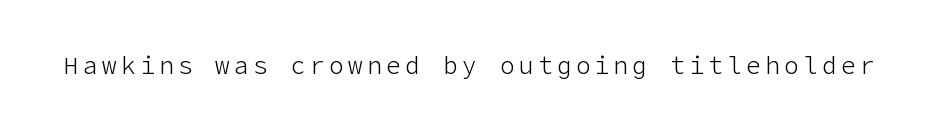
{"italic": "no", "bold": "no", "underline": "no", "glyph_px": 24}
